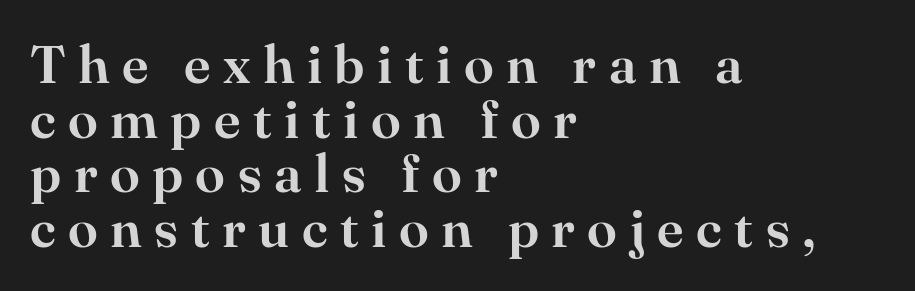
Q: Is the text italic (slanted)? A: No, it is upright.
Q: Is the typeface a serif or a sans-serif typeface? A: Serif.
Q: Is the text underlined? A: No.
Q: How is the paragraph aligned? A: Left-aligned.
Q: Is the spacing between letters normal or unusually wide? A: Unusually wide.
Q: Is the spacing between lines tight, normal or loose? A: Tight.
Q: Width (condensed, normal, or wide)? A: Normal.
Q: Stroke contrast? A: High.
Q: x-height? A: Small.
Q: Monospaced? A: No.
